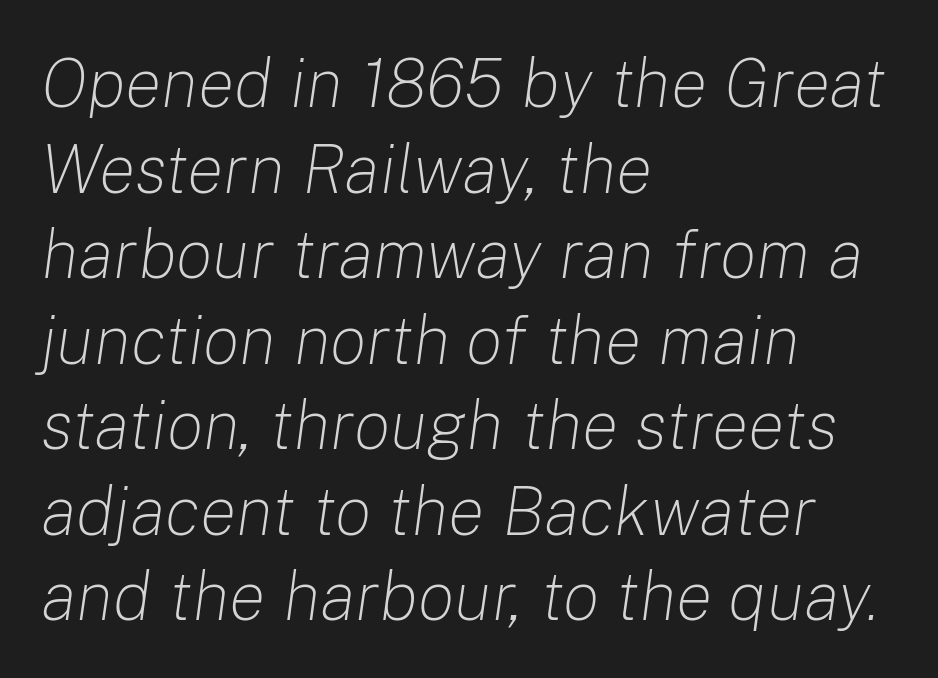
Q: Is the text bold? A: No.
Q: Is the text italic (slanted)? A: Yes, it leans right by about 8 degrees.
Q: Is the text underlined? A: No.
Q: How is the paragraph aligned? A: Left-aligned.
Q: Is the spacing between letters normal or unusually wide? A: Normal.
Q: Width (condensed, normal, or wide)? A: Normal.
Q: Stroke contrast? A: Low.
Q: x-height? A: Medium.
Q: Monospaced? A: No.
